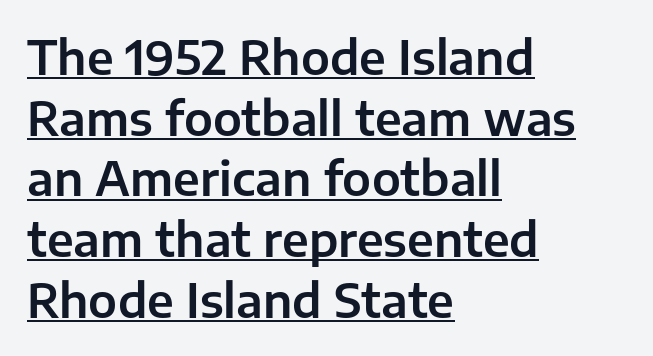
Is the letter spacing exaggerated? No — it looks like the ordinary default. Horizontal alignment here is leftward, the default for most running prose. Rendered with straight, roman letterforms. You could not count columns in this text — the font is proportionally spaced. The rendering uses the underline text-decoration. Notice how descenders clear the ascenders below comfortably — that's standard leading.
